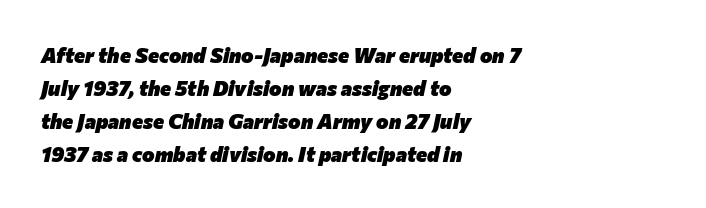
{"italic": "yes", "lean": "right", "slant_degrees": 12, "bold": "yes", "underline": "no", "align": "left", "line_spacing": "normal", "line_spacing_ratio": 1.57, "letter_spacing": "normal", "letter_spacing_em": 0.0, "glyph_px": 21}
